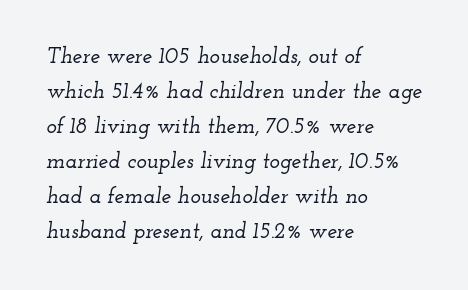
{"italic": "yes", "lean": "right", "slant_degrees": 12, "underline": "no", "align": "left", "line_spacing": "normal", "line_spacing_ratio": 1.59, "letter_spacing": "normal", "letter_spacing_em": 0.0, "glyph_px": 22}
